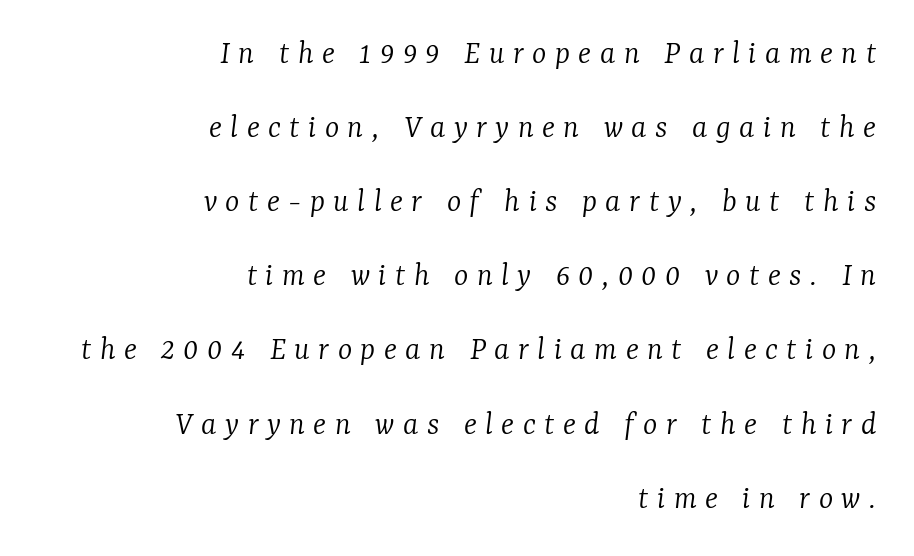
No heavy texture on the line: the type isn't bold. The tracking reads as deliberately expanded to a designer's eye. Beneath every word, the page is bare. Observe the serifs anchoring each vertical stroke in this sample.
